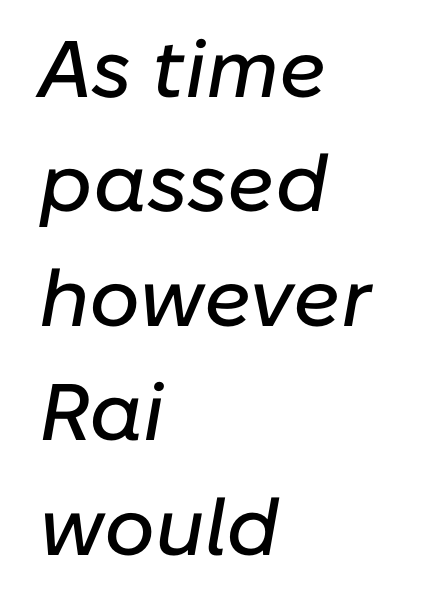
{"italic": "yes", "lean": "right", "slant_degrees": 10, "width": "normal", "stroke_contrast": "low", "x_height": "medium", "monospaced": "no", "underline": "no", "align": "left", "line_spacing": "normal", "line_spacing_ratio": 1.43, "letter_spacing": "normal", "letter_spacing_em": 0.0, "glyph_px": 80}
